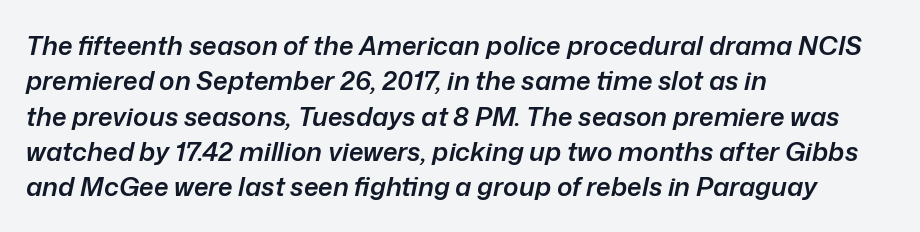
{"italic": "yes", "lean": "right", "slant_degrees": 12, "bold": "semi", "underline": "no", "align": "left", "line_spacing": "normal", "line_spacing_ratio": 1.36, "letter_spacing": "normal", "letter_spacing_em": 0.0, "glyph_px": 26}
